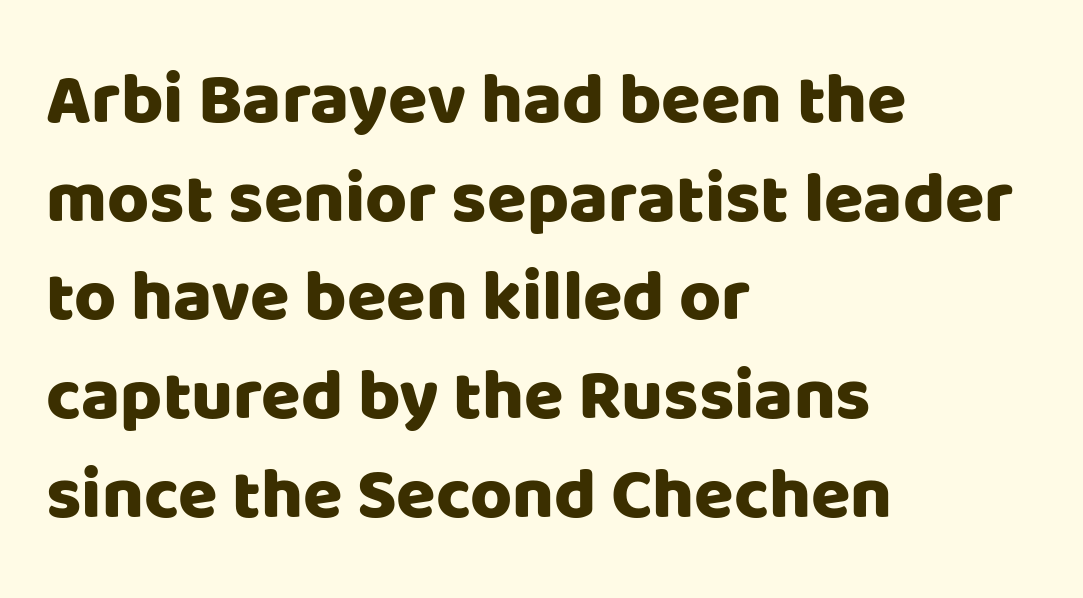
Style check: upright. Lines of text with bare space underneath. The rendering keeps characters at their native spacing. The leading is moderate, giving the passage an even texture. Each letter keeps its own natural width here, so spacing adapts to shape.
